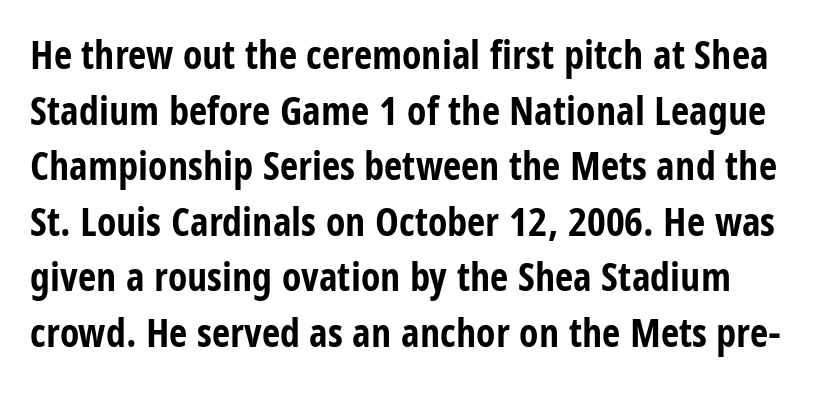
The image shows 40 px bold, condensed sans-serif type, upright; set normal line spacing (1.39x), normal letter spacing, not underlined; low stroke contrast and a large x-height.
